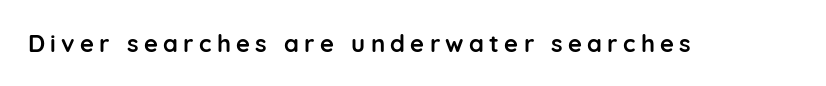
The tracking jumps out immediately: characters are airy and widely separated. Vertical strokes here are truly vertical. These lines carry a lot of weight — the face is fully bold. The area under the type is left untouched.
